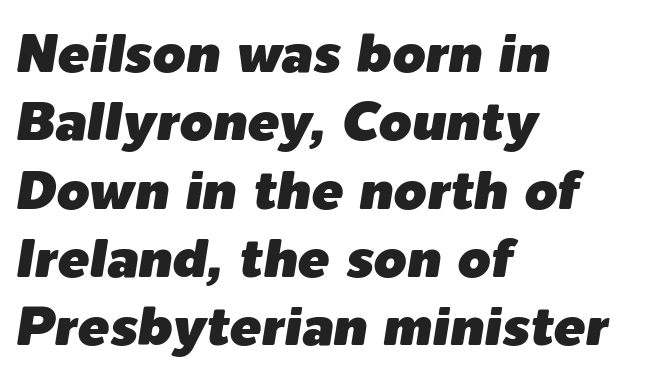
The image shows 53 px text type, italic (leaning right); set left-aligned, normal line spacing (1.29x), normal letter spacing, not underlined; low stroke contrast and a medium x-height.
